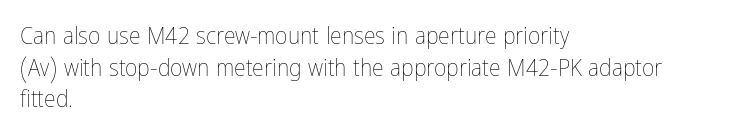
{"italic": "no", "bold": "no", "underline": "no", "align": "left", "line_spacing": "normal", "line_spacing_ratio": 1.32, "letter_spacing": "normal", "letter_spacing_em": 0.0, "glyph_px": 24}
